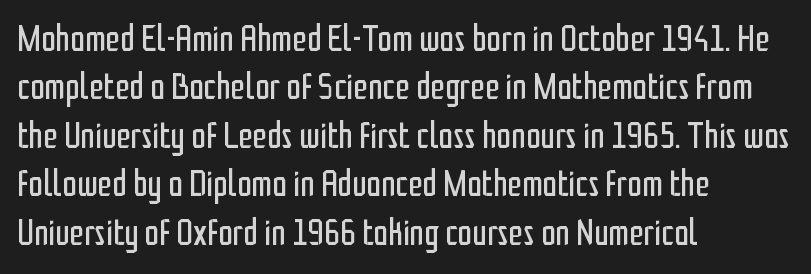
The image shows 37 px regular-weight, condensed sans-serif type, upright; set left-aligned, normal line spacing (1.31x), normal letter spacing, not underlined; low stroke contrast and a medium x-height.
